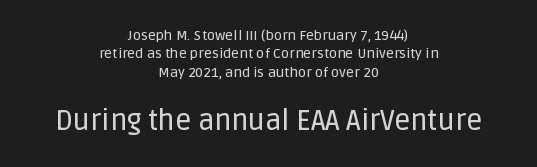
The image shows 28 px sans-serif type, upright; set centered, normal line spacing (1.31x), normal letter spacing, not underlined; the second (bottom) block is 2.0x larger; low stroke contrast and a large x-height.
